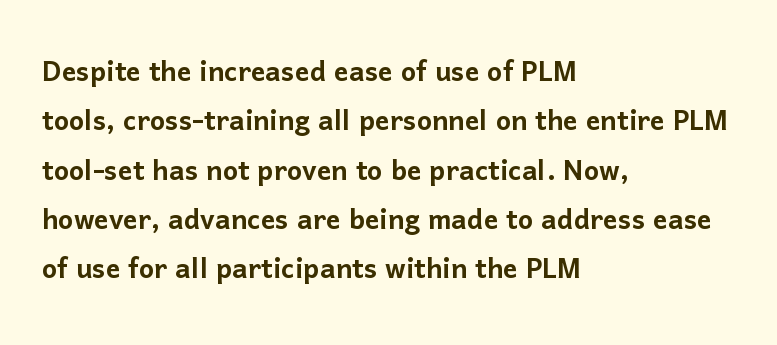
Q: Is the text italic (slanted)? A: No, it is upright.
Q: Is the typeface a serif or a sans-serif typeface? A: Sans-serif.
Q: Is the text underlined? A: No.
Q: How is the paragraph aligned? A: Left-aligned.
Q: Is the spacing between letters normal or unusually wide? A: Normal.
Q: Is the spacing between lines tight, normal or loose? A: Normal.
Q: Width (condensed, normal, or wide)? A: Normal.
Q: Stroke contrast? A: Low.
Q: x-height? A: Medium.
Q: Monospaced? A: No.
